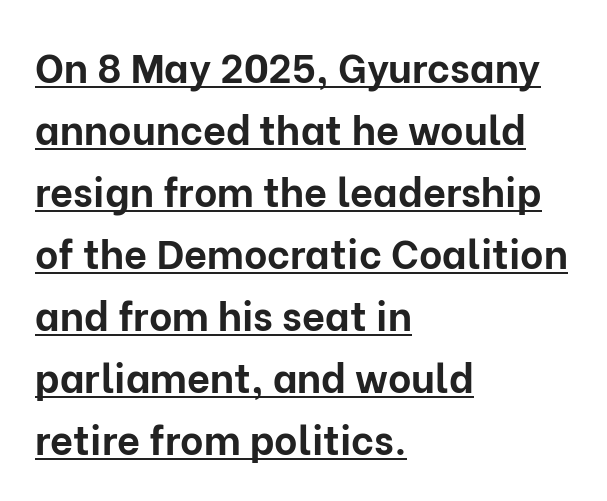
The image shows 40 px bold sans-serif type, upright; set left-aligned, normal line spacing (1.55x), normal letter spacing, underlined; low stroke contrast and a medium x-height.
